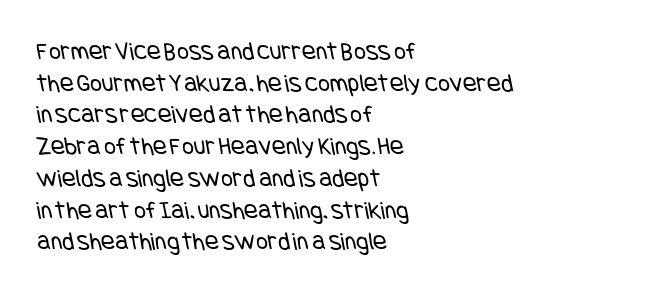
The horizontal fit of the characters is conventional and even. Any mark beneath the type? The region is blank. The passage shown is not bold in any degree. The text block is weighted toward the left margin, trailing off unevenly rightward.
